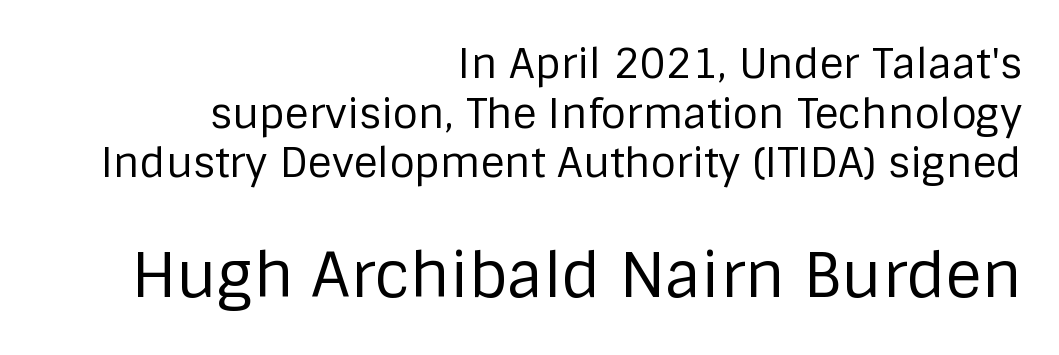
The image shows 62 px regular-weight sans-serif type, upright; set right-aligned, line spacing 1.21x, normal letter spacing, not underlined; the second (bottom) block is 1.51x larger; low stroke contrast and a large x-height.
